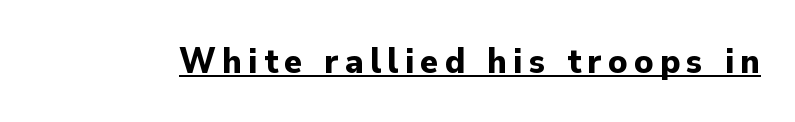
{"serif": "no", "italic": "no", "bold": "yes", "weight": "bold", "width": "normal", "stroke_contrast": "low", "x_height": "small", "monospaced": "no", "underline": "yes", "glyph_px": 37}
